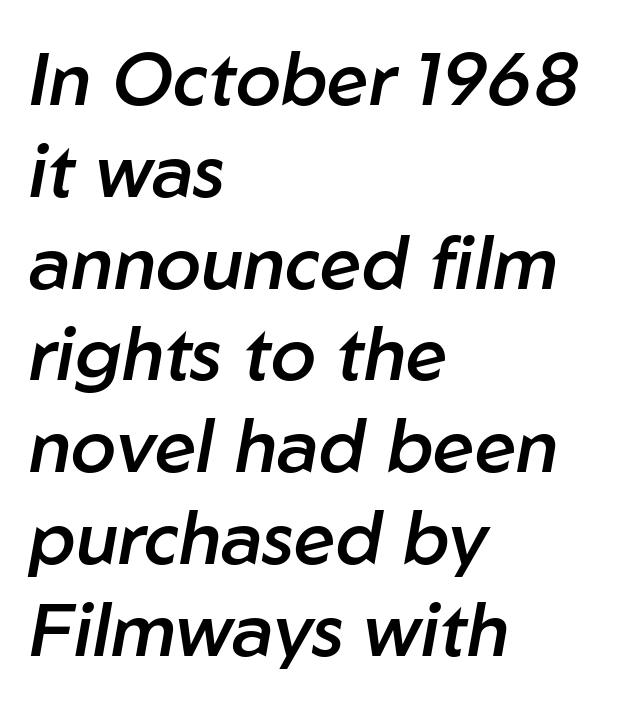
Any mark beneath the type? The region is blank. Slanted lettering throughout. Tracking here is standard; glyphs follow each other at the usual distance. Set as a demibold, roughly 600 on the weight scale.
